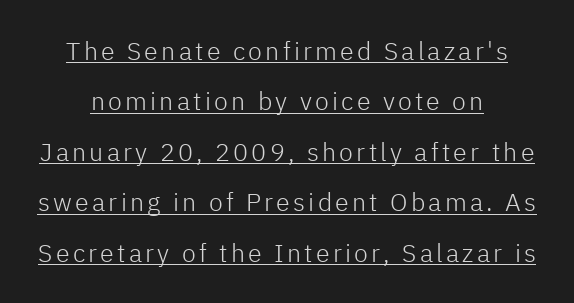
Q: Is the text bold? A: No.
Q: Is the text italic (slanted)? A: No, it is upright.
Q: Is the text underlined? A: Yes.
Q: How is the paragraph aligned? A: Centered.
Q: Is the spacing between lines tight, normal or loose? A: Loose.
